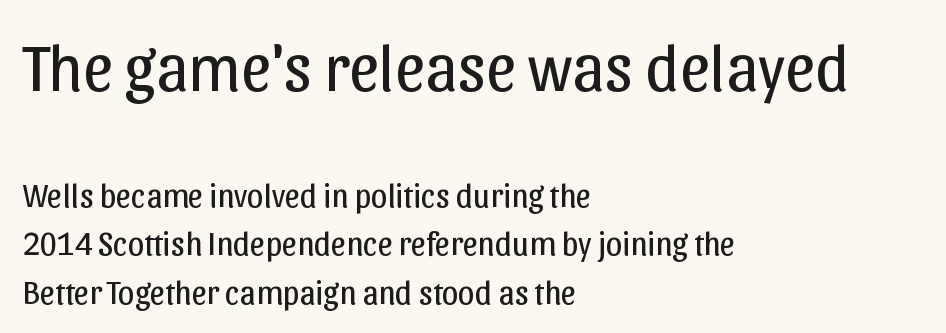
Typographically, this falls in the sans-serif category. Compared with typical body copy, the letter spacing here is the same. Weight: regular or lighter. Is this a fixed-width face? No — the glyphs have proportional, varying widths. Note: larger setting up top, smaller setting below. Underline: absent.
